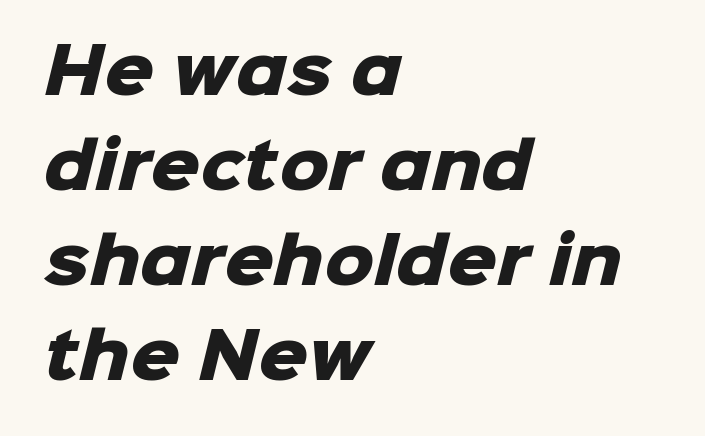
{"serif": "no", "bold": "yes", "weight": "heavy", "width": "normal", "stroke_contrast": "low", "x_height": "medium", "monospaced": "no", "underline": "no", "align": "left", "line_spacing": "normal", "line_spacing_ratio": 1.53, "letter_spacing": "normal", "letter_spacing_em": 0.0, "glyph_px": 62}
